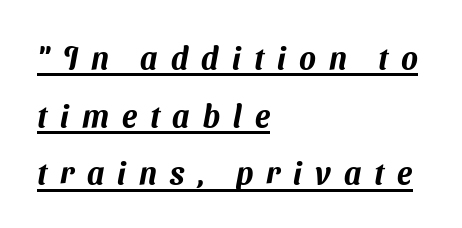
Q: Is the typeface a serif or a sans-serif typeface? A: Sans-serif.
Q: Is the text underlined? A: Yes.
Q: How is the paragraph aligned? A: Left-aligned.
Q: Is the spacing between letters normal or unusually wide? A: Unusually wide.
Q: Width (condensed, normal, or wide)? A: Normal.
Q: Stroke contrast? A: Medium.
Q: x-height? A: Medium.
Q: Monospaced? A: No.
